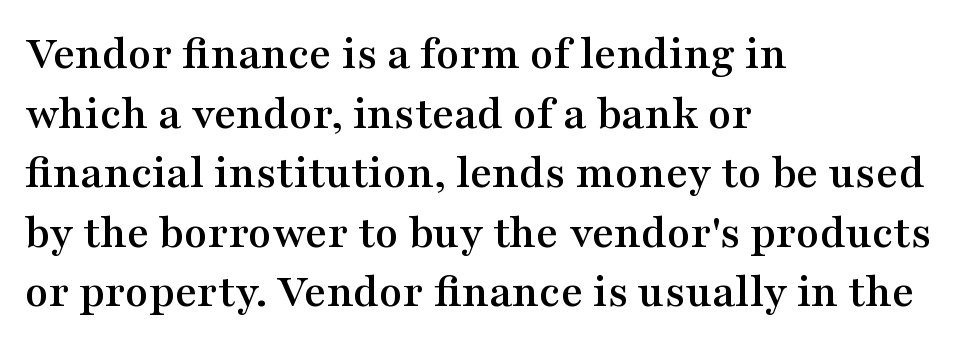
Note the varied advance widths — an 'i' is clearly narrower than an 'm'. The specimen reads as upright at a glance. No extra tracking has been applied to these lines. Check the space under the baseline: it is left empty. The rag falls on the right side of this text block. The passage shown is typeset with a serif family.
